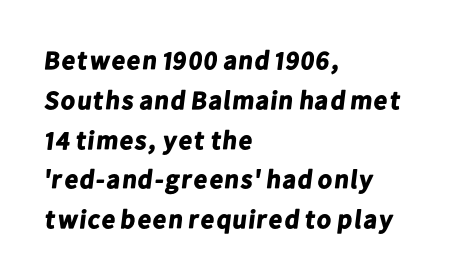
{"bold": "yes", "underline": "no", "align": "left", "line_spacing": "normal", "line_spacing_ratio": 1.53, "letter_spacing": "normal", "letter_spacing_em": 0.0, "glyph_px": 26}
